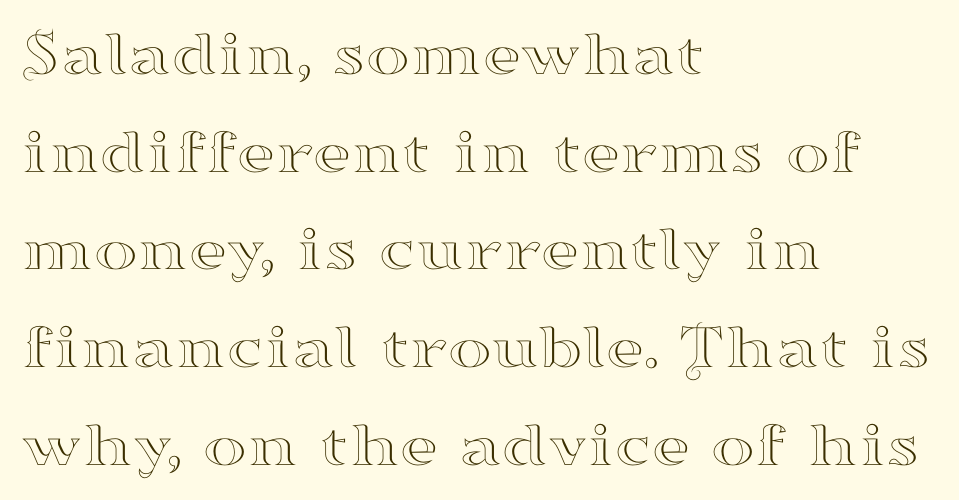
The lettering stays uniformly vertical, giving the passage a roman look. Notice how descenders clear the ascenders below comfortably — that's standard leading. You could call the tracking neutral — neither tight nor loose. Honestly, there is no underline to notice here at all. A classic flush-left, rag-right setting is used for this passage.
